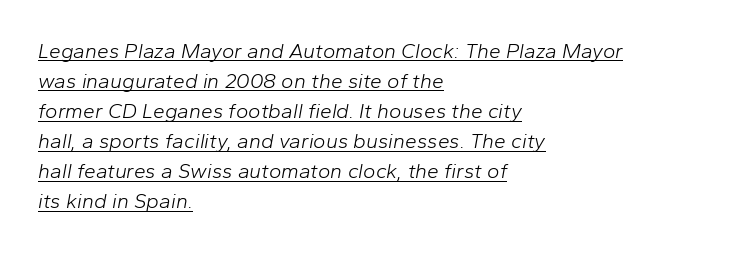
The image shows 21 px text type, italic (leaning right); set left-aligned, normal line spacing (1.43x), normal letter spacing, underlined.
